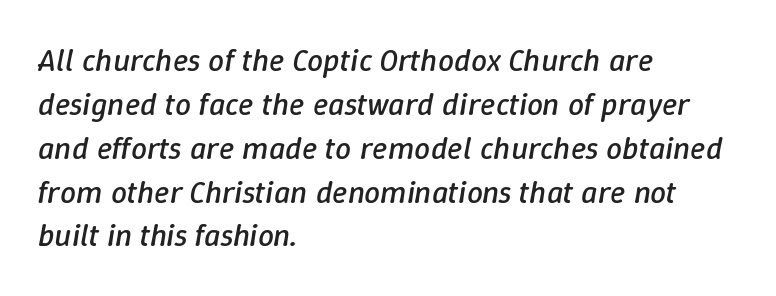
The image shows 32 px regular-weight type, italic (leaning right); set left-aligned, normal line spacing (1.37x), normal letter spacing, not underlined; low stroke contrast and a medium x-height.
